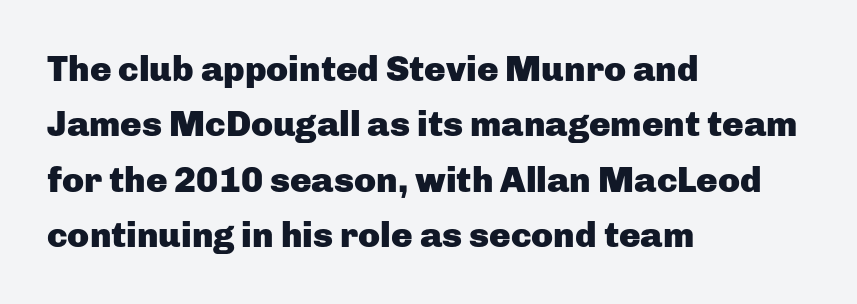
Q: Is the text bold? A: Yes.
Q: Is the text italic (slanted)? A: No, it is upright.
Q: Is the typeface a serif or a sans-serif typeface? A: Sans-serif.
Q: Is the text underlined? A: No.
Q: How is the paragraph aligned? A: Left-aligned.
Q: Is the spacing between letters normal or unusually wide? A: Normal.
Q: Is the spacing between lines tight, normal or loose? A: Normal.
Q: Width (condensed, normal, or wide)? A: Normal.
Q: Stroke contrast? A: Low.
Q: x-height? A: Medium.
Q: Monospaced? A: No.
